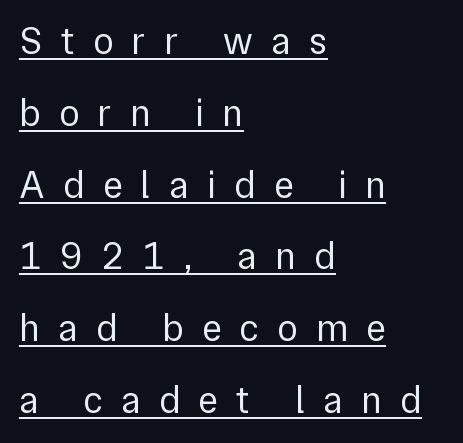
Every row of glyphs begins at an identical x-position on the left. Varying glyph widths throughout — classic text-font behaviour. Posture: vertical. No chunkiness to these letters — they're not bold. Between one letter and the next there's a generous, obvious gap. Honestly, the underline is the first thing you notice here.
